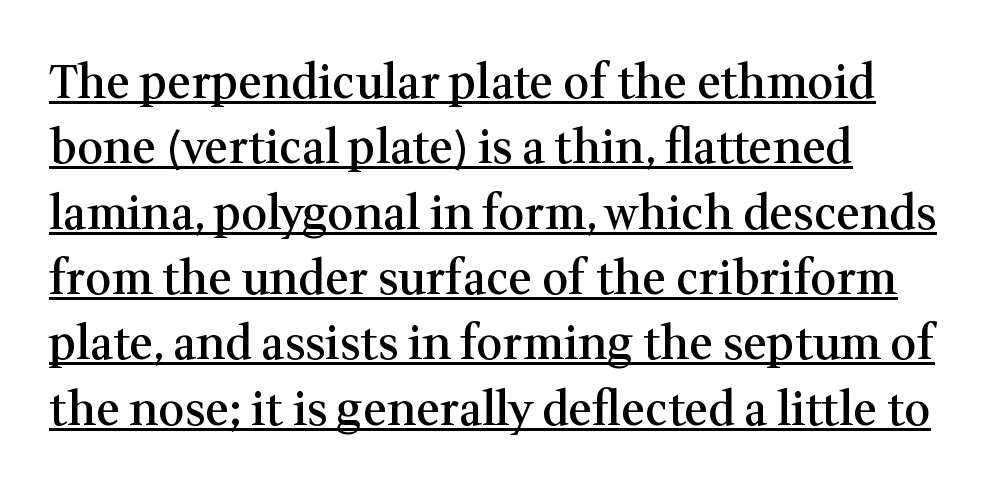
Q: Is the text bold? A: Semi-bold.
Q: Is the text italic (slanted)? A: No, it is upright.
Q: Is the typeface a serif or a sans-serif typeface? A: Serif.
Q: Is the text underlined? A: Yes.
Q: How is the paragraph aligned? A: Left-aligned.
Q: Is the spacing between letters normal or unusually wide? A: Normal.
Q: Is the spacing between lines tight, normal or loose? A: Normal.
Q: Width (condensed, normal, or wide)? A: Normal.
Q: Stroke contrast? A: Medium.
Q: x-height? A: Medium.
Q: Monospaced? A: No.
